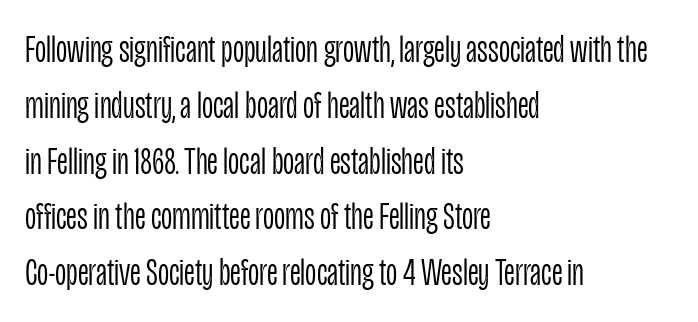
Q: Is the text bold? A: No.
Q: Is the text italic (slanted)? A: No, it is upright.
Q: Is the typeface a serif or a sans-serif typeface? A: Sans-serif.
Q: Is the text underlined? A: No.
Q: How is the paragraph aligned? A: Left-aligned.
Q: Is the spacing between letters normal or unusually wide? A: Normal.
Q: Is the spacing between lines tight, normal or loose? A: Normal.
Q: Width (condensed, normal, or wide)? A: Condensed.
Q: Stroke contrast? A: Low.
Q: x-height? A: Large.
Q: Monospaced? A: No.
